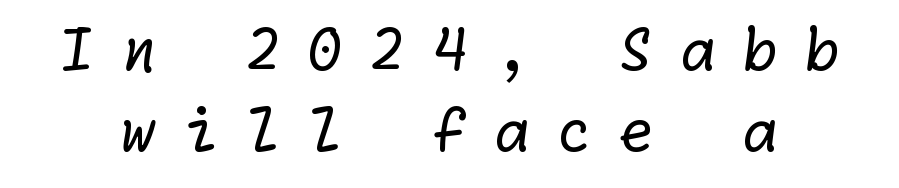
The passage shown is not underscored anywhere. This is sans-serif lettering, the kind often seen on screens and signage. Honestly, the row spacing looks completely unremarkable. This reads as an unemphasized weight, regular at the heaviest. Letter spacing: wide.
